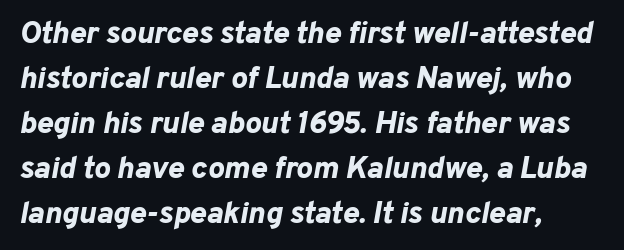
The rendering uses natural spacing where letterforms have individual widths. Weight check: bold — yes, fully. The space directly below the letters is spotless. Summary of vertical rhythm: regular, with standard interline spacing. Honestly, the letter spacing is just normal — you wouldn't notice it. These lines were composed using italics.
